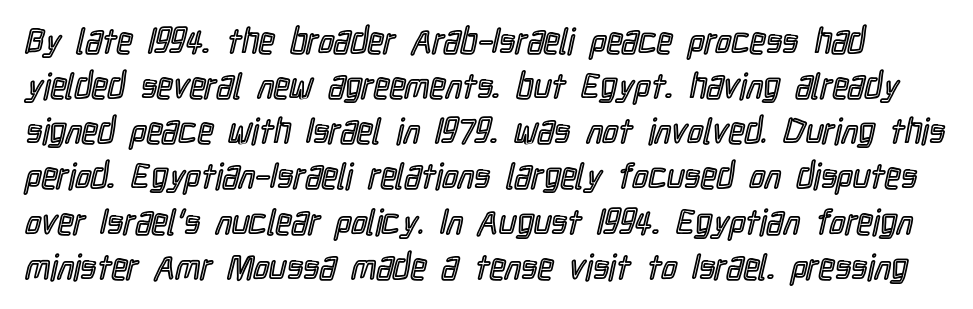
{"width": "condensed", "x_height": "medium", "monospaced": "no", "underline": "no", "line_spacing": "normal", "line_spacing_ratio": 1.29, "letter_spacing": "normal", "letter_spacing_em": 0.0, "glyph_px": 35}
